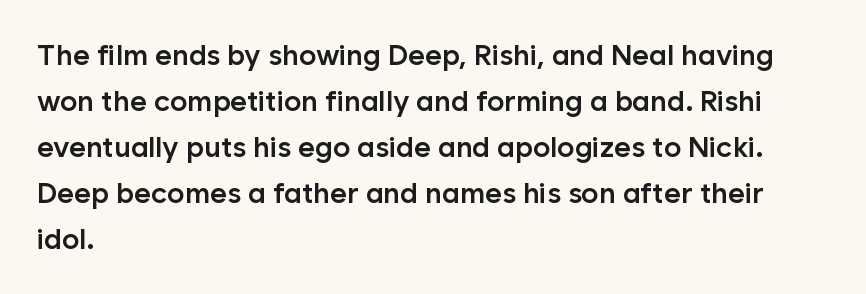
The image shows 29 px semibold sans-serif type, upright; set left-aligned, normal line spacing (1.59x), normal letter spacing, not underlined; low stroke contrast and a medium x-height.
